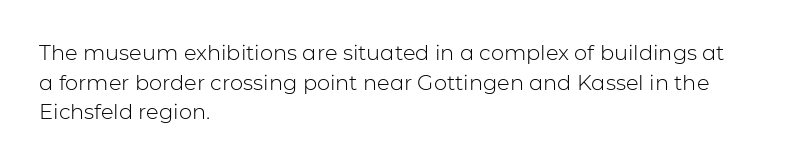
{"italic": "no", "bold": "no", "underline": "no", "align": "left", "line_spacing": "normal", "line_spacing_ratio": 1.41, "letter_spacing": "normal", "letter_spacing_em": 0.0, "glyph_px": 21}
